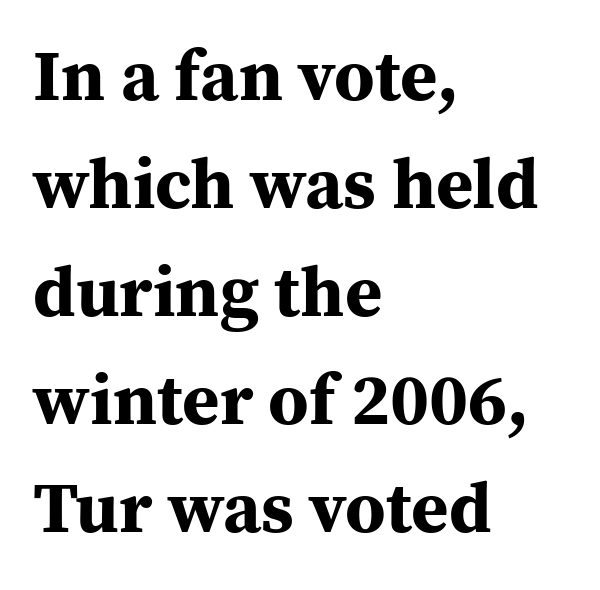
Q: Is the text bold? A: Yes.
Q: Is the text italic (slanted)? A: No, it is upright.
Q: Is the typeface a serif or a sans-serif typeface? A: Serif.
Q: Is the text underlined? A: No.
Q: How is the paragraph aligned? A: Left-aligned.
Q: Is the spacing between letters normal or unusually wide? A: Normal.
Q: Is the spacing between lines tight, normal or loose? A: Normal.
Q: Width (condensed, normal, or wide)? A: Normal.
Q: Stroke contrast? A: Medium.
Q: x-height? A: Medium.
Q: Monospaced? A: No.
